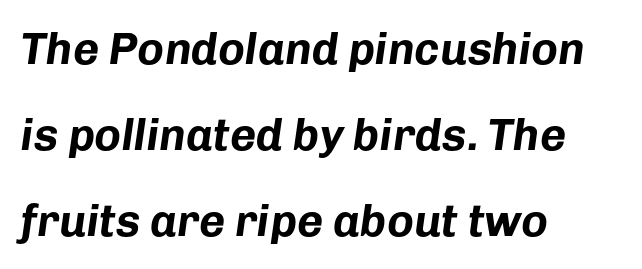
The face used here has the dense, thick strokes of a bold. Here the designer chose a conventional face with non-uniform glyph widths. These lines are set flush left with a ragged right edge. Check under the words: just untouched page. Regarding leading, the lines here are spaced well apart. Does extra space separate the letters? No, they use regular spacing.
